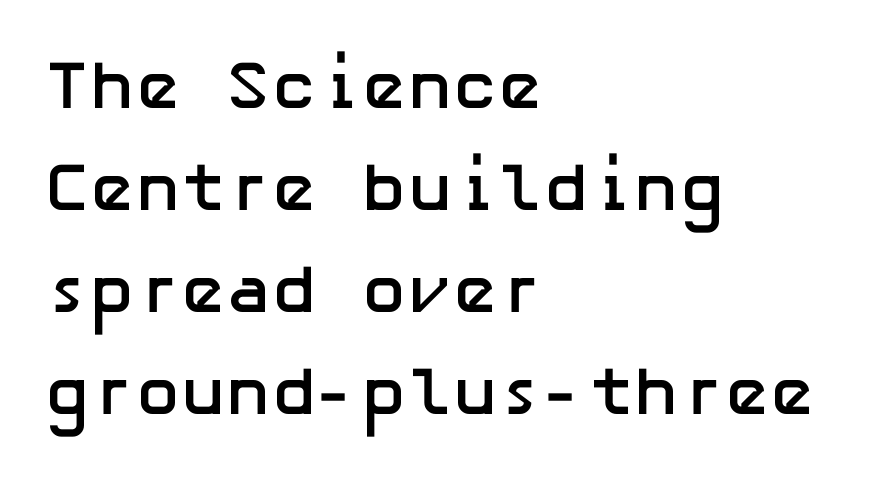
Q: Is the text bold? A: Yes.
Q: Is the text italic (slanted)? A: No, it is upright.
Q: Is the typeface a serif or a sans-serif typeface? A: Sans-serif.
Q: Is the text underlined? A: No.
Q: How is the paragraph aligned? A: Left-aligned.
Q: Is the spacing between letters normal or unusually wide? A: Normal.
Q: Is the spacing between lines tight, normal or loose? A: Normal.
Q: Width (condensed, normal, or wide)? A: Normal.
Q: Stroke contrast? A: Low.
Q: x-height? A: Medium.
